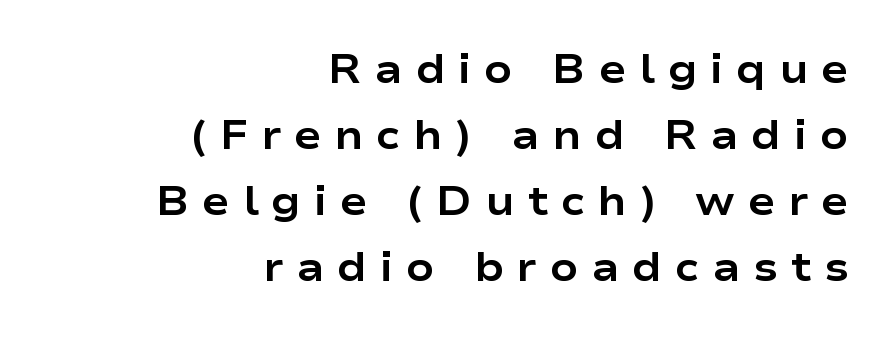
The glyphs in this specimen are sans serif. Ascenders rise straight up at ninety degrees. The space beneath each line is pristine and unruled. The setting favours the right margin, as signatures and pull-quotes sometimes do. As a designer I'd log this as weight 700, bold.
